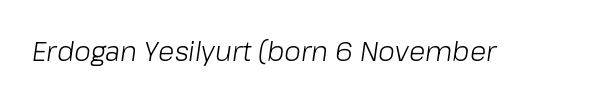
{"italic": "yes", "lean": "right", "slant_degrees": 8, "bold": "no", "underline": "no", "letter_spacing": "normal", "letter_spacing_em": 0.0, "glyph_px": 27}
